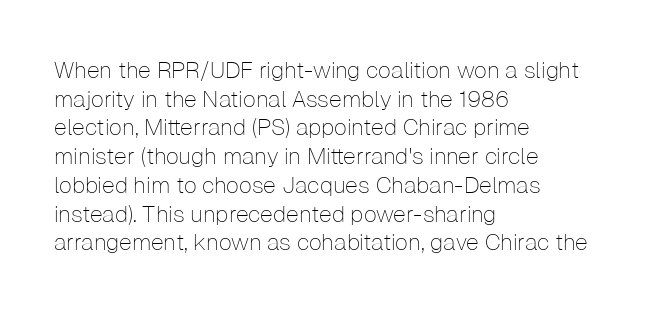
{"italic": "no", "bold": "no", "underline": "no", "align": "left", "line_spacing": "normal", "line_spacing_ratio": 1.25, "letter_spacing": "normal", "letter_spacing_em": 0.0, "glyph_px": 23}
